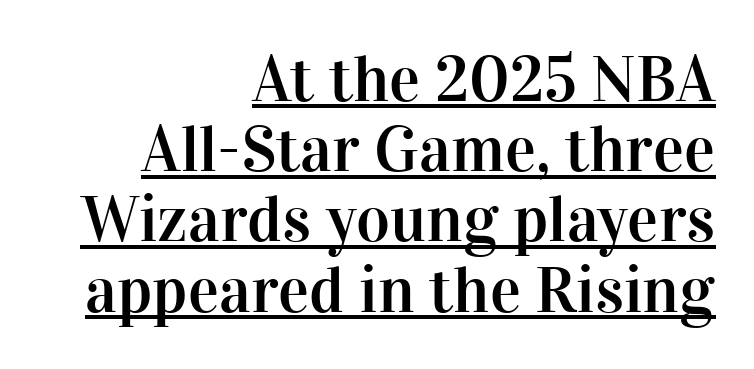
The image shows 65 px serif type, upright; set right-aligned, tight line spacing (1.08x), normal letter spacing, underlined; high stroke contrast and a medium x-height.
